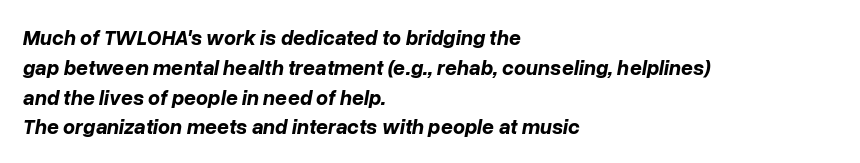
The image shows 21 px bold type, italic (leaning right); set left-aligned, normal line spacing (1.42x), normal letter spacing, not underlined.
